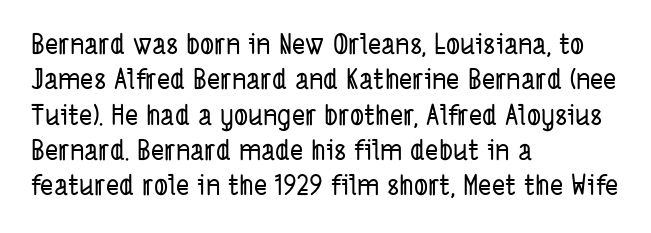
{"serif": "no", "width": "condensed", "stroke_contrast": "low", "x_height": "medium", "monospaced": "no", "underline": "no", "align": "left", "line_spacing": "normal", "line_spacing_ratio": 1.26, "letter_spacing": "normal", "letter_spacing_em": 0.0, "glyph_px": 28}
